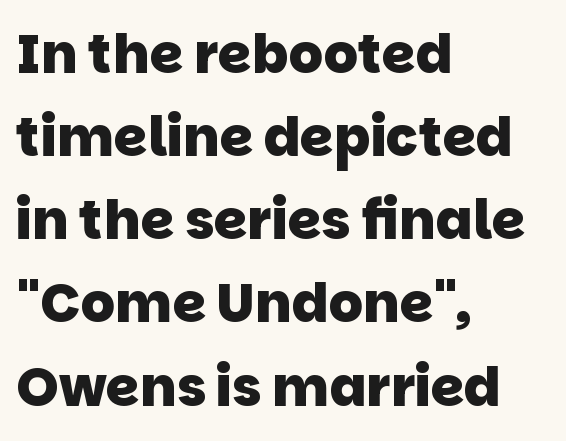
The image shows 54 px heavy sans-serif type; set left-aligned, normal line spacing (1.54x), normal letter spacing, not underlined; low stroke contrast and a large x-height.
